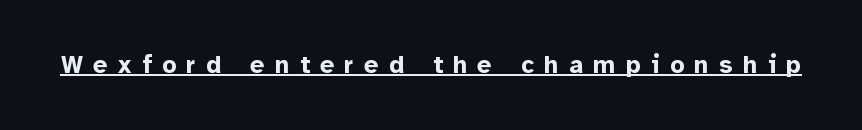
How heavy is the stroke? Heavy — this is a bold. Quick note: not italic, upright. Has an underline been added? It has. Students, note that the glyphs here are deliberately spaced far apart.
